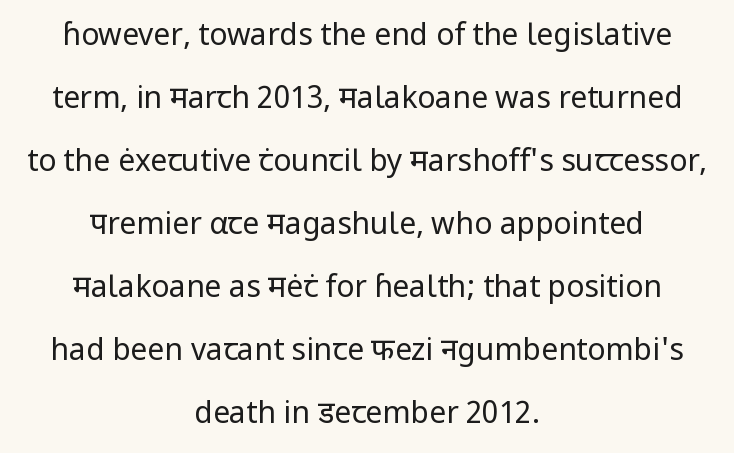
The image shows 30 px regular-weight sans-serif type, upright; set centered, loose line spacing (2.1x), normal letter spacing, not underlined; low stroke contrast and a medium x-height.
